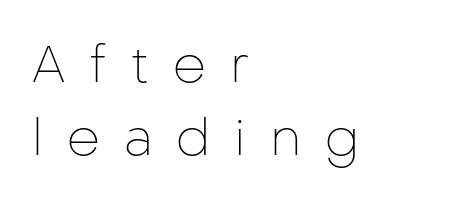
Q: Is the text bold? A: No.
Q: Is the text italic (slanted)? A: No, it is upright.
Q: Is the typeface a serif or a sans-serif typeface? A: Sans-serif.
Q: Is the text underlined? A: No.
Q: How is the paragraph aligned? A: Left-aligned.
Q: Is the spacing between letters normal or unusually wide? A: Unusually wide.
Q: Is the spacing between lines tight, normal or loose? A: Normal.
Q: Width (condensed, normal, or wide)? A: Normal.
Q: Stroke contrast? A: Low.
Q: x-height? A: Medium.
Q: Monospaced? A: No.
